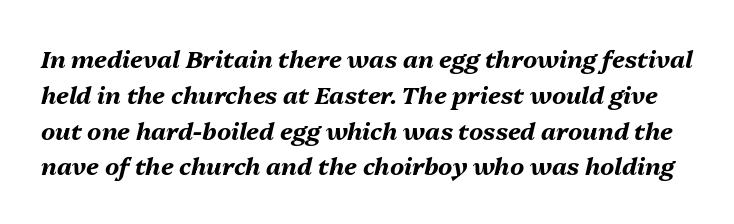
{"italic": "yes", "lean": "right", "slant_degrees": 13, "bold": "yes", "underline": "no", "line_spacing": "normal", "line_spacing_ratio": 1.49, "letter_spacing": "normal", "letter_spacing_em": 0.0, "glyph_px": 24}
